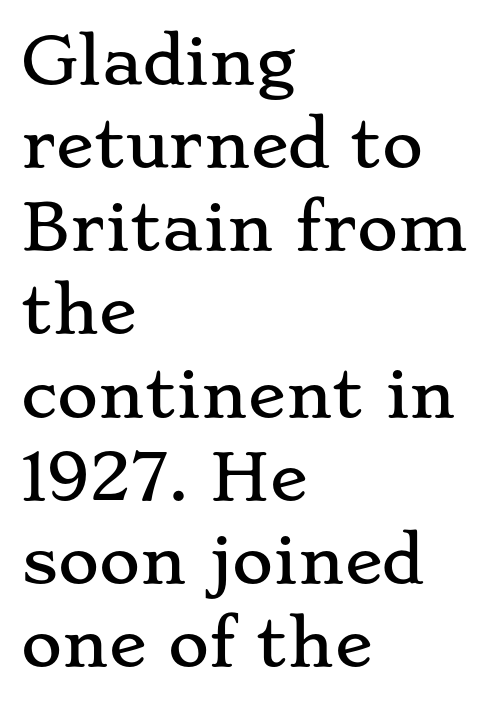
This sample has the flowing, uneven cadence of proportional lettering. Unlike a clean sans, this face finishes its strokes with serifs. The passage is arranged the way most books set body copy — flush left. The words here are not underlined. The line-height multiplier appears to be the usual default.
